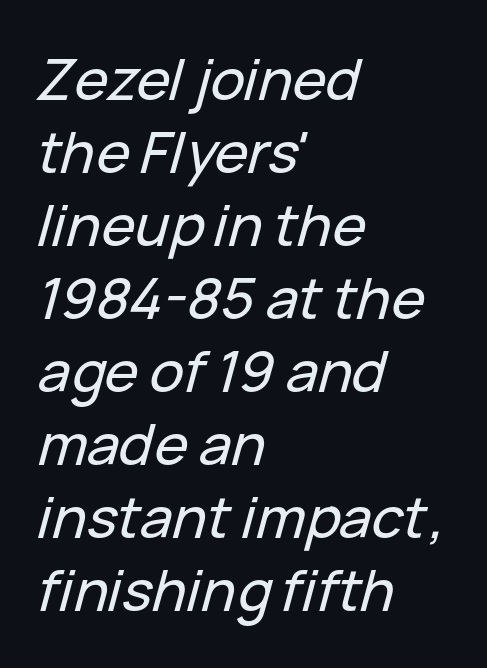
{"italic": "yes", "lean": "right", "slant_degrees": 15, "width": "normal", "stroke_contrast": "low", "x_height": "medium", "monospaced": "no", "underline": "no", "align": "left", "line_spacing": "normal", "line_spacing_ratio": 1.28, "letter_spacing": "normal", "letter_spacing_em": 0.0, "glyph_px": 57}
